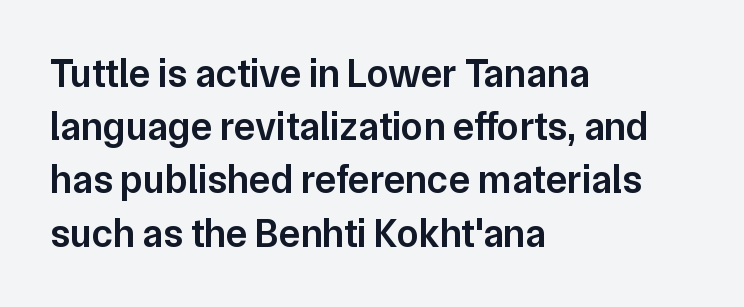
The image shows 40 px semibold sans-serif type, upright; set left-aligned, normal line spacing (1.33x), normal letter spacing, not underlined; low stroke contrast and a medium x-height.
